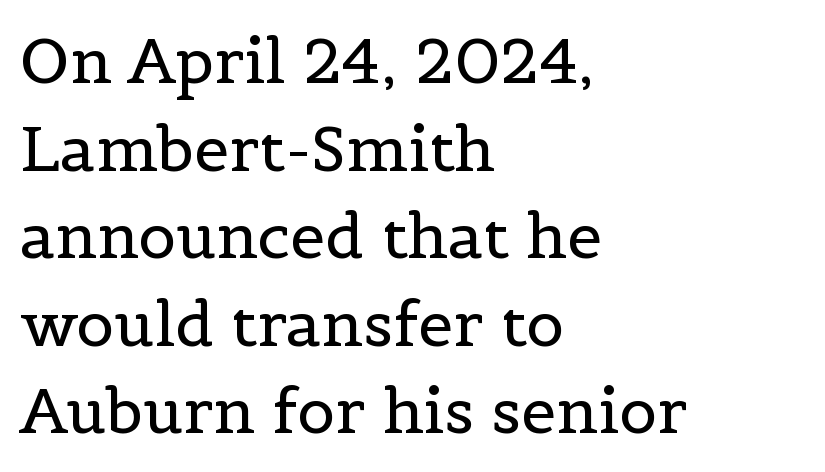
Q: Is the text bold? A: No.
Q: Is the text italic (slanted)? A: No, it is upright.
Q: Is the typeface a serif or a sans-serif typeface? A: Serif.
Q: Is the text underlined? A: No.
Q: How is the paragraph aligned? A: Left-aligned.
Q: Is the spacing between letters normal or unusually wide? A: Normal.
Q: Is the spacing between lines tight, normal or loose? A: Normal.
Q: Width (condensed, normal, or wide)? A: Normal.
Q: x-height? A: Medium.
Q: Monospaced? A: No.
